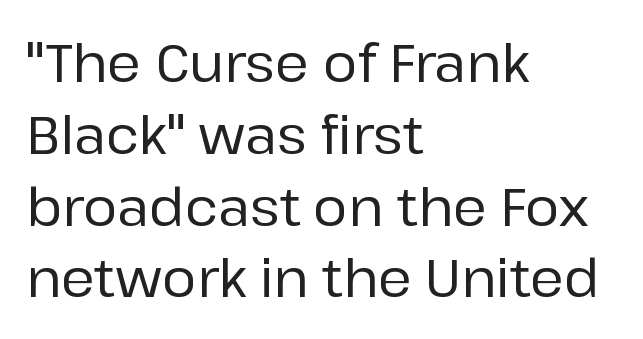
Q: Is the text italic (slanted)? A: No, it is upright.
Q: Is the typeface a serif or a sans-serif typeface? A: Sans-serif.
Q: Is the text underlined? A: No.
Q: How is the paragraph aligned? A: Left-aligned.
Q: Is the spacing between letters normal or unusually wide? A: Normal.
Q: Is the spacing between lines tight, normal or loose? A: Normal.
Q: Width (condensed, normal, or wide)? A: Normal.
Q: Stroke contrast? A: Low.
Q: x-height? A: Medium.
Q: Monospaced? A: No.
